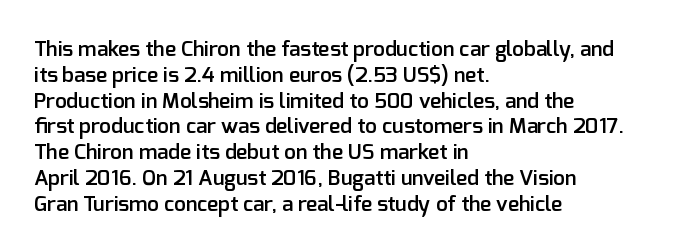
Q: Is the text bold? A: Semi-bold.
Q: Is the text italic (slanted)? A: No, it is upright.
Q: Is the text underlined? A: No.
Q: How is the paragraph aligned? A: Left-aligned.
Q: Is the spacing between letters normal or unusually wide? A: Normal.
